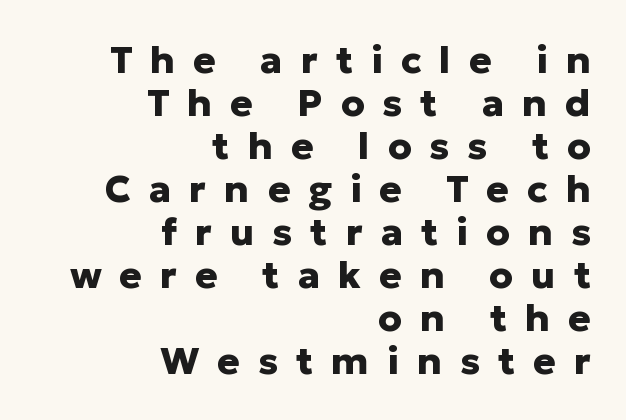
The image shows 38 px heavy sans-serif type, upright; set right-aligned, tight line spacing (1.13x), unusually wide letter spacing (+0.47 em), not underlined; low stroke contrast and a medium x-height.
